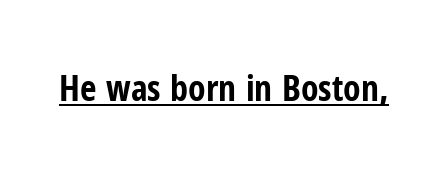
Is this a sans? Yes — the strokes have no serifs. Is the type bold? Yes — the strokes are clearly thick and heavy. Has an underline been added? It has. Looks like regular typesetting: each glyph gets only the width it needs. When letters stand straight like this, we call the style roman or upright.
